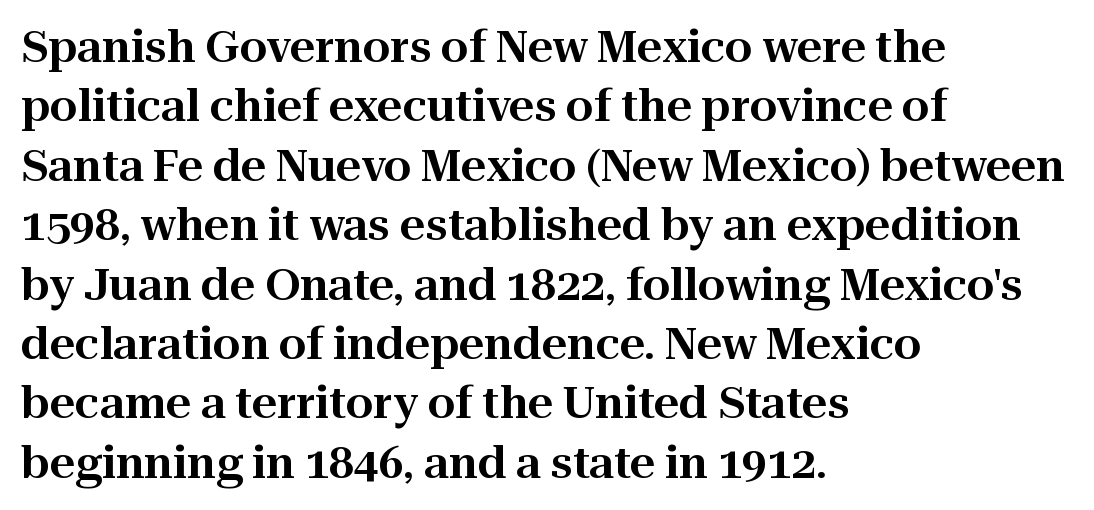
The image shows 44 px serif type, upright; set left-aligned, normal line spacing (1.35x), normal letter spacing, not underlined; high stroke contrast and a medium x-height.
